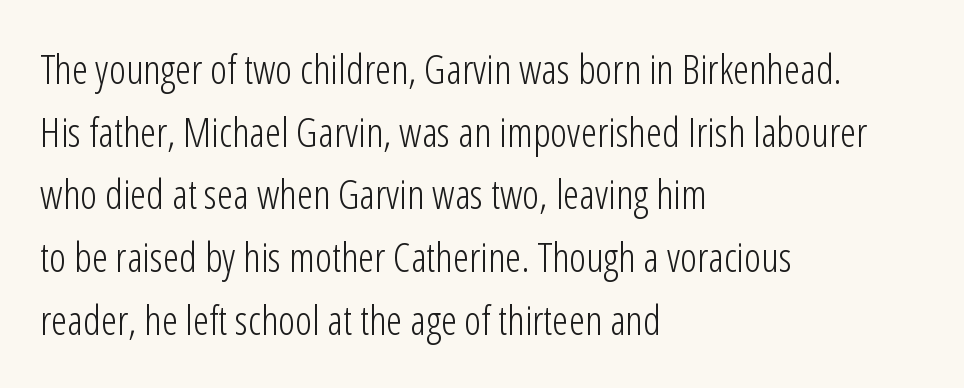
{"serif": "no", "italic": "no", "bold": "no", "weight": "light", "width": "condensed", "stroke_contrast": "low", "x_height": "medium", "monospaced": "no", "underline": "no", "align": "left", "line_spacing": "normal", "line_spacing_ratio": 1.53, "letter_spacing": "normal", "letter_spacing_em": 0.0, "glyph_px": 41}
